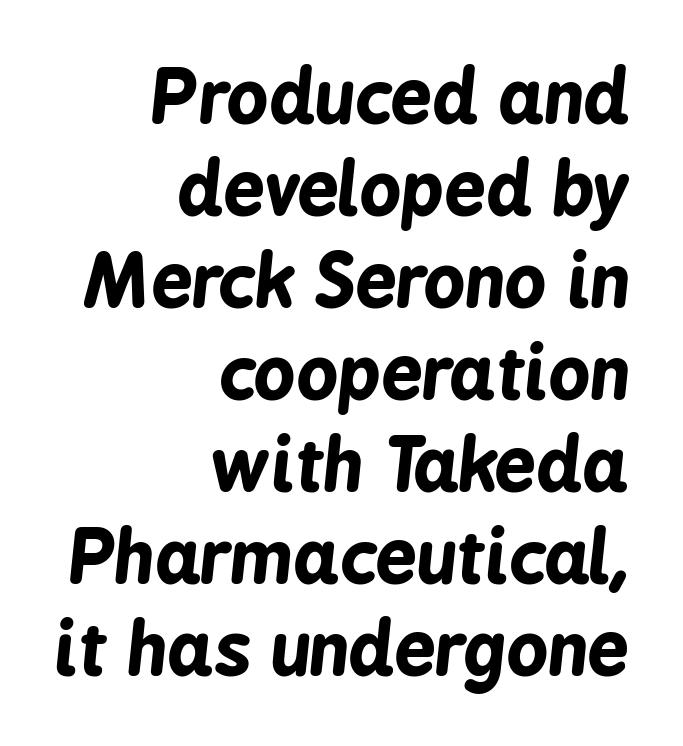
{"italic": "yes", "lean": "right", "slant_degrees": 6, "bold": "yes", "weight": "bold", "width": "condensed", "stroke_contrast": "low", "x_height": "medium", "monospaced": "no", "underline": "no", "align": "right", "line_spacing": "normal", "line_spacing_ratio": 1.26, "letter_spacing": "normal", "letter_spacing_em": 0.0, "glyph_px": 73}
